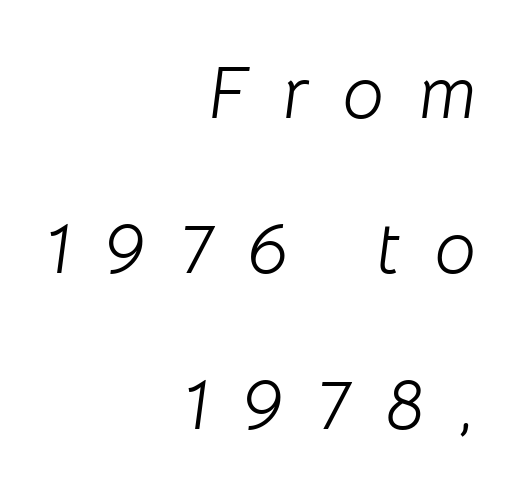
Varying glyph widths throughout — classic text-font behaviour. Honestly, the letter spacing is so wide it's the main thing you notice. In terms of leading, this rendering errs on the spacious side. Any mark beneath the type? The region is blank. The lettering tilts uniformly, giving the passage an italic look. The letterforms sit at book weight or below.
